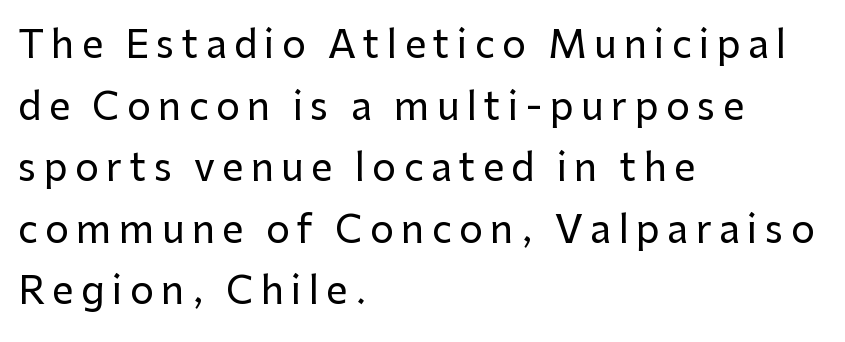
{"serif": "no", "italic": "no", "width": "normal", "stroke_contrast": "low", "x_height": "medium", "monospaced": "no", "underline": "no", "align": "left", "line_spacing": "normal", "line_spacing_ratio": 1.62, "glyph_px": 38}
